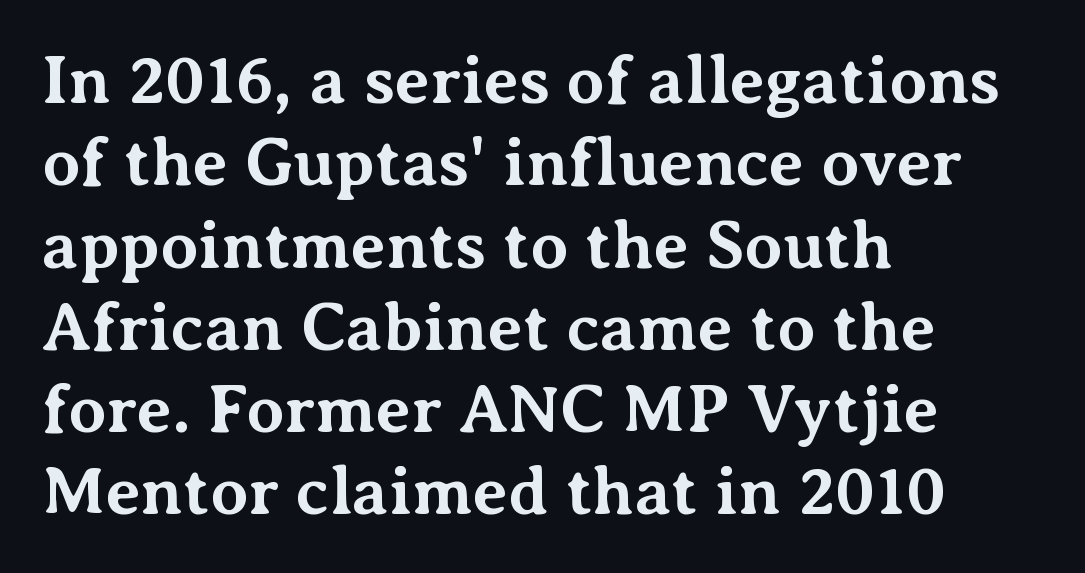
The image shows 68 px bold serif type, upright; set left-aligned, line spacing 1.21x, normal letter spacing, not underlined; medium stroke contrast and a medium x-height.
